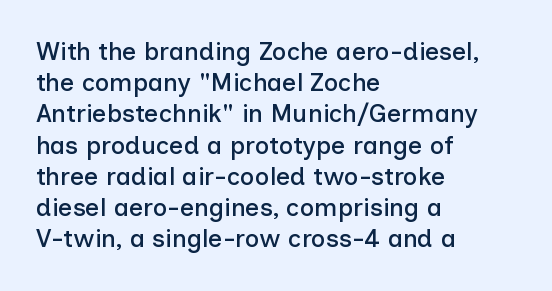
{"italic": "no", "underline": "no", "align": "left", "line_spacing": "normal", "line_spacing_ratio": 1.25, "letter_spacing": "normal", "letter_spacing_em": 0.0, "glyph_px": 25}
